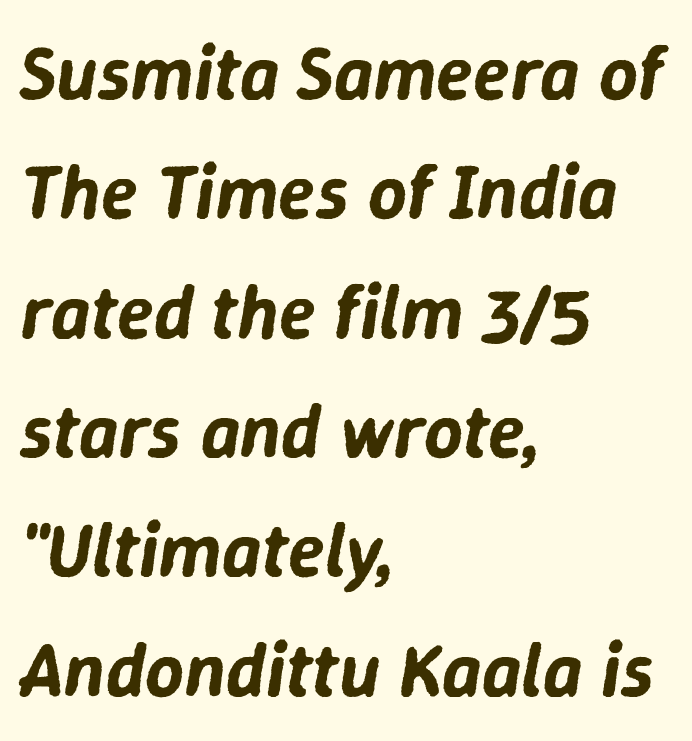
Q: Is the text italic (slanted)? A: Yes, it leans right by about 9 degrees.
Q: Is the text underlined? A: No.
Q: How is the paragraph aligned? A: Left-aligned.
Q: Is the spacing between letters normal or unusually wide? A: Normal.
Q: Is the spacing between lines tight, normal or loose? A: Normal.
Q: Width (condensed, normal, or wide)? A: Normal.
Q: Stroke contrast? A: Low.
Q: x-height? A: Medium.
Q: Monospaced? A: No.
